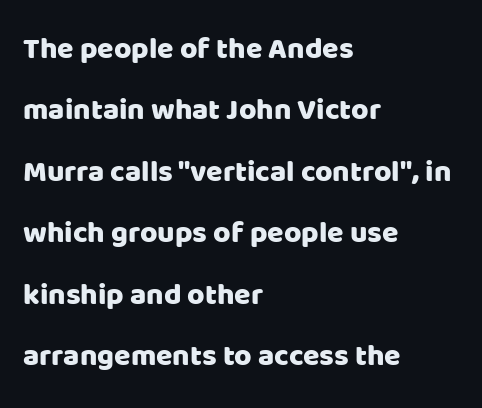
{"serif": "no", "italic": "no", "width": "normal", "stroke_contrast": "low", "x_height": "large", "monospaced": "no", "underline": "no", "align": "left", "line_spacing": "loose", "line_spacing_ratio": 2.05, "letter_spacing": "normal", "letter_spacing_em": 0.0, "glyph_px": 30}
